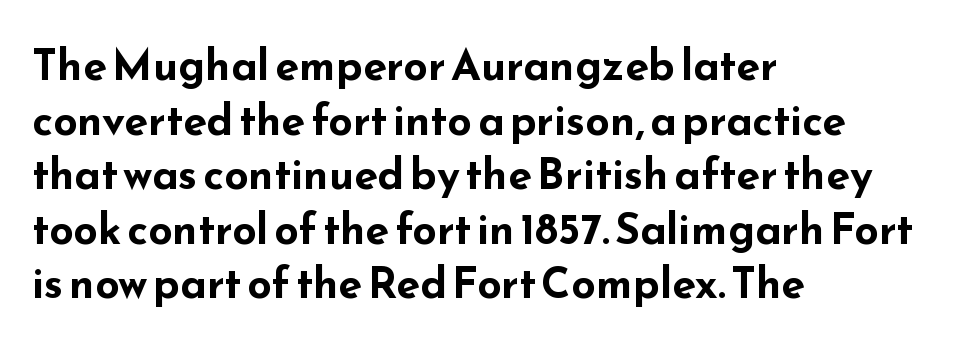
Its strokes are broad and dark, the hallmark of bold type. Is this a sans? Yes — the strokes have no serifs. The rendering uses natural spacing where letterforms have individual widths. Typeset ragged right — the left edge is the straight one.
